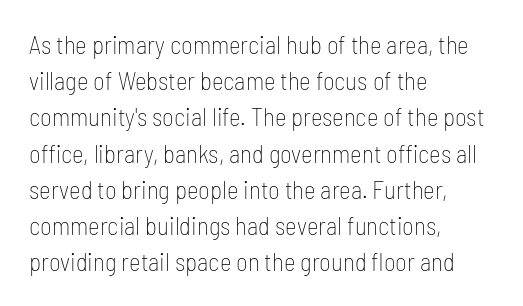
Q: Is the text bold? A: No.
Q: Is the text italic (slanted)? A: No, it is upright.
Q: Is the text underlined? A: No.
Q: How is the paragraph aligned? A: Left-aligned.
Q: Is the spacing between letters normal or unusually wide? A: Normal.
Q: Is the spacing between lines tight, normal or loose? A: Normal.
